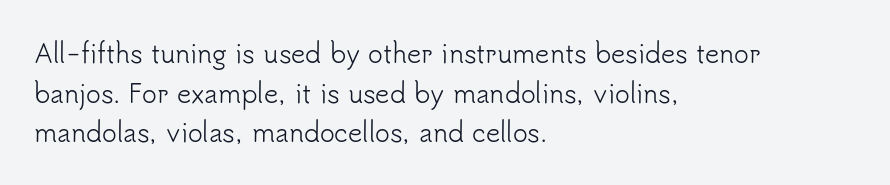
No italicization has been applied; the sample stays upright. Which margin do the lines hug? The left one — the right edge is uneven. Interline gaps are of average width in this sample. Descender tails drop into unmarked territory.
